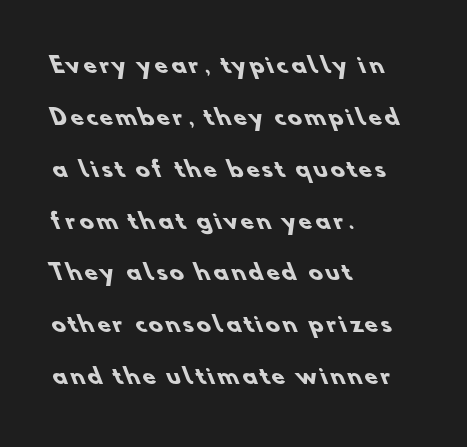
{"bold": "yes", "underline": "no", "align": "left", "line_spacing": "loose", "line_spacing_ratio": 2.47, "glyph_px": 21}
